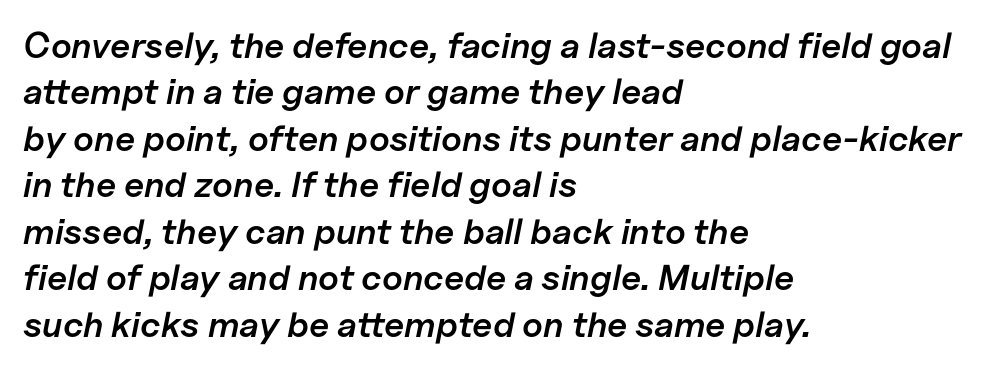
The image shows 36 px semibold type, italic (leaning right); set left-aligned, normal line spacing (1.29x), normal letter spacing, not underlined; low stroke contrast and a medium x-height.
